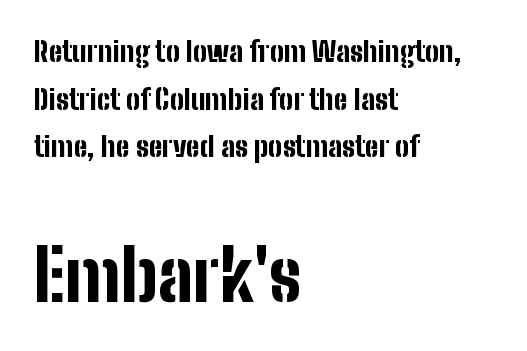
{"serif": "no", "italic": "no", "bold": "yes", "weight": "bold", "width": "condensed", "stroke_contrast": "low", "x_height": "medium", "monospaced": "no", "underline": "no", "align": "left", "line_spacing": "normal", "line_spacing_ratio": 1.7, "letter_spacing": "normal", "letter_spacing_em": 0.0, "larger_block": "second", "size_ratio": 2.5, "glyph_px": 70}
